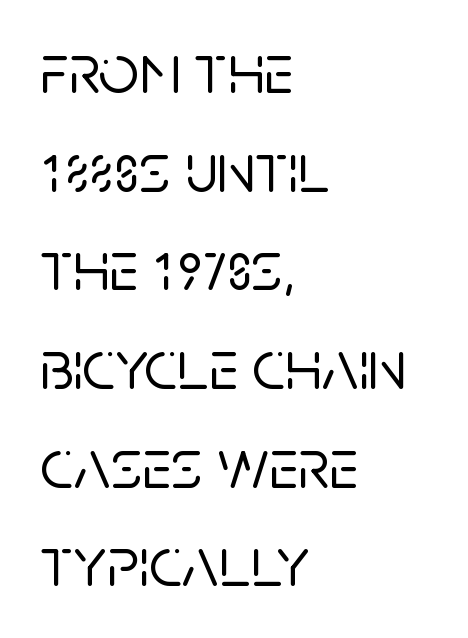
{"serif": "no", "italic": "no", "width": "normal", "stroke_contrast": "low", "x_height": "large", "monospaced": "no", "underline": "no", "align": "left", "line_spacing": "normal", "line_spacing_ratio": 1.39, "letter_spacing": "normal", "letter_spacing_em": 0.0, "glyph_px": 71}
